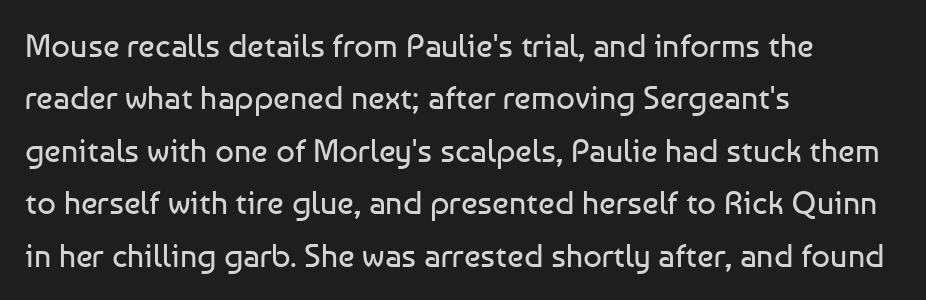
{"serif": "no", "italic": "no", "bold": "no", "weight": "regular", "width": "normal", "stroke_contrast": "low", "x_height": "medium", "monospaced": "no", "underline": "no", "align": "left", "line_spacing": "normal", "line_spacing_ratio": 1.59, "letter_spacing": "normal", "letter_spacing_em": 0.0, "glyph_px": 33}
